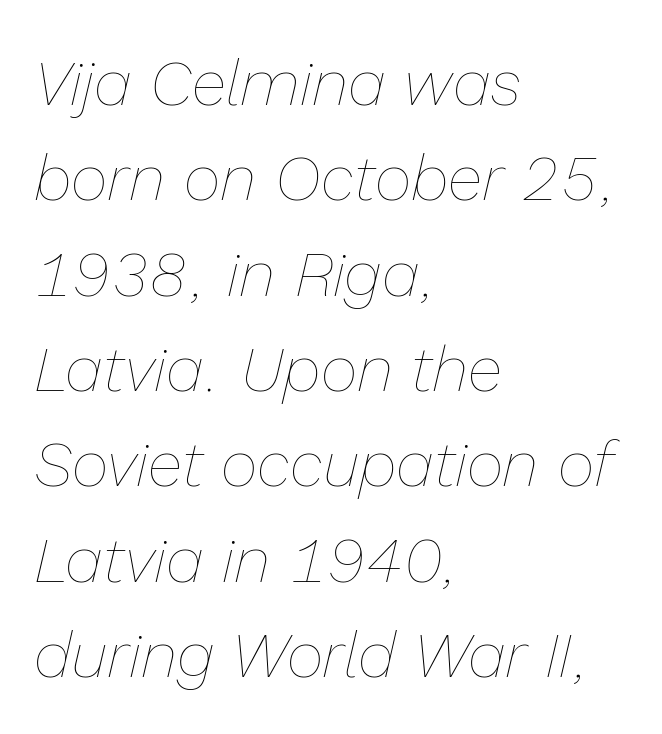
The image shows 64 px thin type, italic (leaning right); set left-aligned, normal line spacing (1.49x), normal letter spacing, not underlined; low stroke contrast and a medium x-height.
